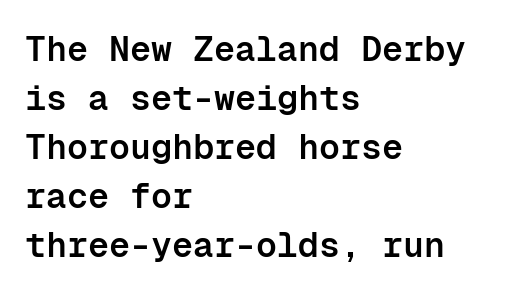
{"serif": "no", "italic": "no", "bold": "semi", "weight": "semibold", "width": "normal", "stroke_contrast": "low", "x_height": "medium", "monospaced": "yes", "underline": "no", "align": "left", "line_spacing": "normal", "line_spacing_ratio": 1.4, "letter_spacing": "normal", "letter_spacing_em": 0.0, "glyph_px": 35}
